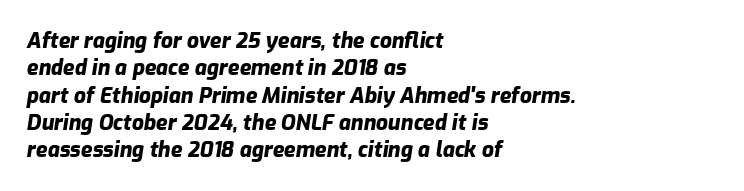
{"italic": "yes", "lean": "right", "slant_degrees": 9, "bold": "yes", "underline": "no", "align": "left", "line_spacing": "normal", "line_spacing_ratio": 1.3, "letter_spacing": "normal", "letter_spacing_em": 0.0, "glyph_px": 21}
